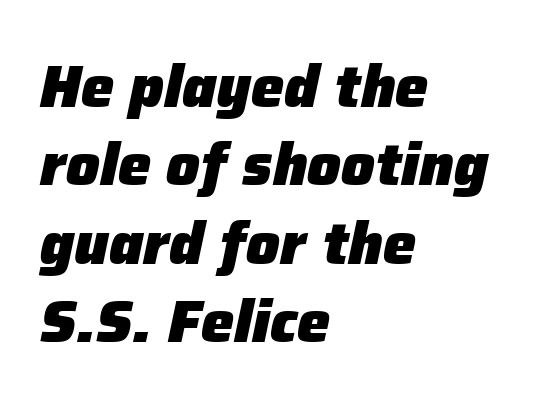
Notice how thick the strokes are: this is what a full bold looks like. Think of a printed novel: that variable character pitch is what you see here. Each line starts at the same left margin while the right side varies. The baseline area is clear. This block has exactly the height ordinary leading produces. Caption: standard tracking, unaltered.
